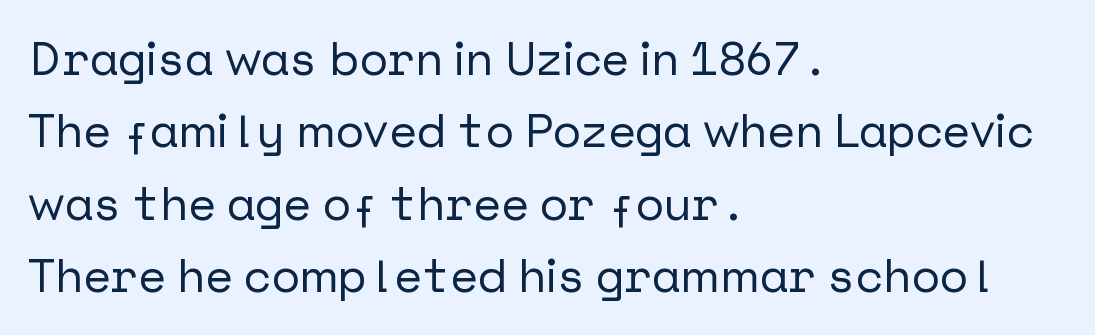
Q: Is the text italic (slanted)? A: No, it is upright.
Q: Is the typeface a serif or a sans-serif typeface? A: Sans-serif.
Q: Is the text underlined? A: No.
Q: How is the paragraph aligned? A: Left-aligned.
Q: Is the spacing between letters normal or unusually wide? A: Normal.
Q: Is the spacing between lines tight, normal or loose? A: Normal.
Q: Width (condensed, normal, or wide)? A: Normal.
Q: Stroke contrast? A: Low.
Q: x-height? A: Medium.
